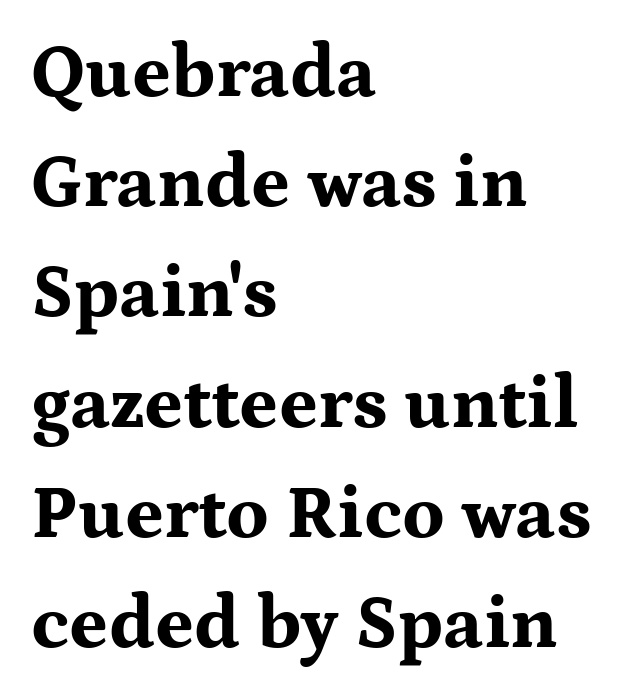
The image shows 75 px bold, wide serif type, upright; set left-aligned, normal line spacing (1.47x), normal letter spacing, not underlined; medium stroke contrast and a medium x-height.
